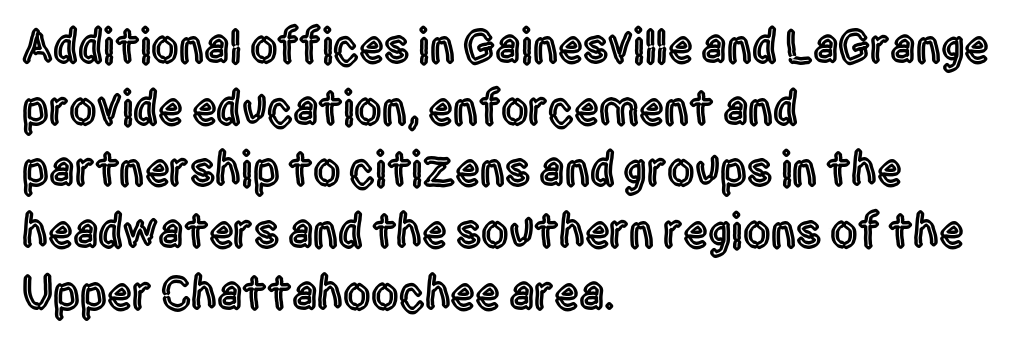
The face used here is a sans, in the tradition of grotesques and geometrics. This rendering features lettering with no underline. Is the block centered? No — it sits flush against the left margin. Between one letter and the next there's only the usual sliver of space. The letters stand upright; this is a roman face.
